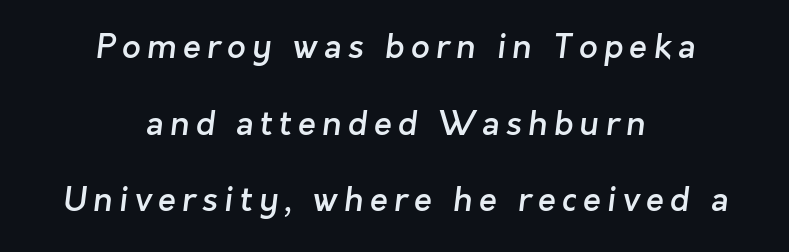
Q: Is the text bold? A: Semi-bold.
Q: Is the typeface a serif or a sans-serif typeface? A: Sans-serif.
Q: Is the text underlined? A: No.
Q: How is the paragraph aligned? A: Centered.
Q: Is the spacing between lines tight, normal or loose? A: Loose.
Q: Width (condensed, normal, or wide)? A: Normal.
Q: Stroke contrast? A: Low.
Q: x-height? A: Medium.
Q: Monospaced? A: No.
